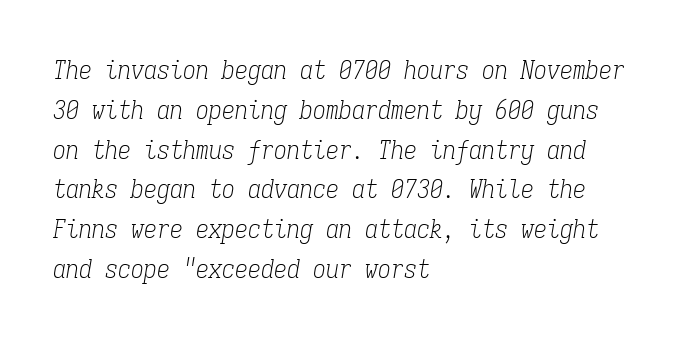
Q: Is the text bold? A: No.
Q: Is the text italic (slanted)? A: Yes, it leans right by about 9 degrees.
Q: Is the text underlined? A: No.
Q: How is the paragraph aligned? A: Left-aligned.
Q: Is the spacing between letters normal or unusually wide? A: Normal.
Q: Is the spacing between lines tight, normal or loose? A: Normal.
